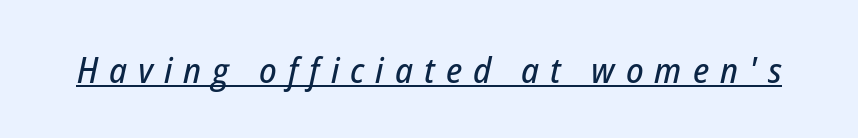
This is oblique type, the kind used for emphasis or titles. Tracking value appears strongly positive — letters spread wide. Think of a printed novel: that variable character pitch is what you see here. Students, observe the line beneath the letters — that is underlining.
